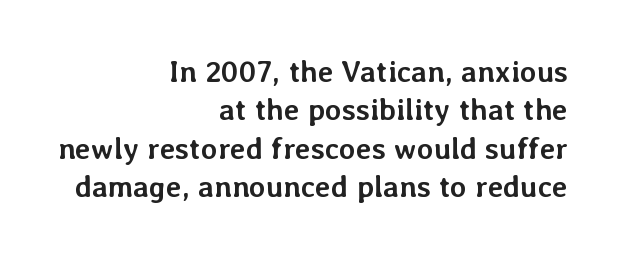
{"italic": "no", "bold": "yes", "weight": "semibold", "width": "normal", "stroke_contrast": "low", "x_height": "medium", "monospaced": "no", "underline": "no", "align": "right", "line_spacing": "normal", "line_spacing_ratio": 1.28, "letter_spacing": "normal", "letter_spacing_em": 0.0, "glyph_px": 30}
